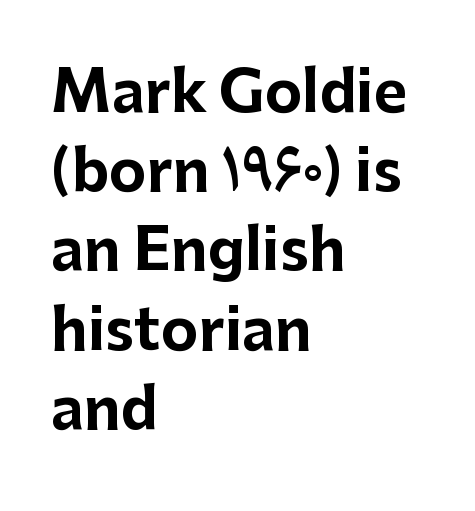
Here the glyphs are tracked normally, forming tight word shapes. Descenders hang freely into open space. The glyphs in this specimen are sans serif. The rendering uses a moderate line-height, typical for paragraphs. You could not count columns in this text — the font is proportionally spaced.
